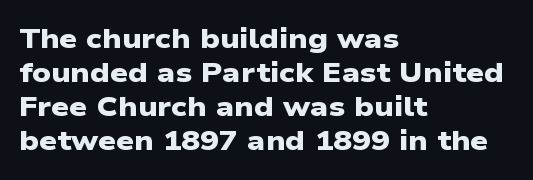
The image shows 28 px heavy, wide sans-serif type; set left-aligned, line spacing 1.22x, normal letter spacing, not underlined; low stroke contrast and a medium x-height.
